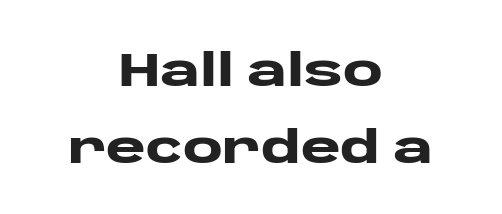
The image shows 48 px heavy, wide sans-serif type, upright; set centered, normal line spacing (1.61x), normal letter spacing, not underlined; low stroke contrast and a large x-height.
